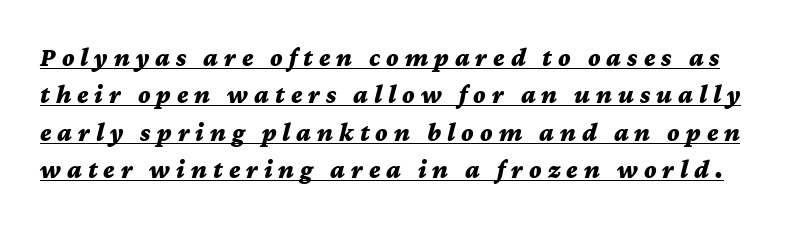
Notice how a bar underscores the lettering throughout. Observe the lean: these are italic letterforms. Letter spacing: wide. Compared with an ordinary text face, these strokes are far heavier — a full bold.
